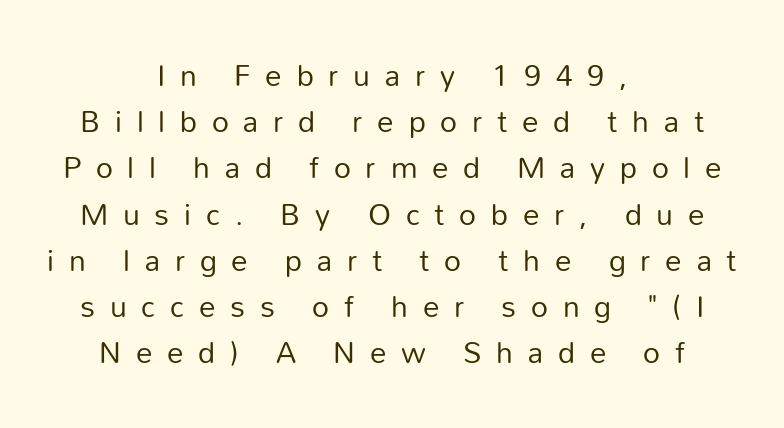
The image shows 33 px regular-weight sans-serif type, upright; set centered, normal line spacing (1.4x), unusually wide letter spacing (+0.45 em), not underlined; low stroke contrast and a medium x-height.
